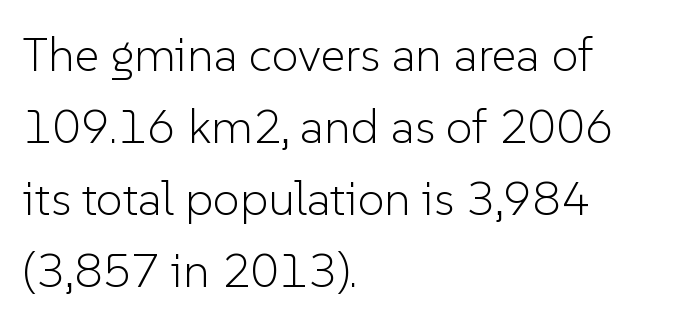
Q: Is the text bold? A: No.
Q: Is the text italic (slanted)? A: No, it is upright.
Q: Is the typeface a serif or a sans-serif typeface? A: Sans-serif.
Q: Is the text underlined? A: No.
Q: How is the paragraph aligned? A: Left-aligned.
Q: Is the spacing between letters normal or unusually wide? A: Normal.
Q: Is the spacing between lines tight, normal or loose? A: Normal.
Q: Width (condensed, normal, or wide)? A: Normal.
Q: Stroke contrast? A: Low.
Q: x-height? A: Medium.
Q: Monospaced? A: No.
